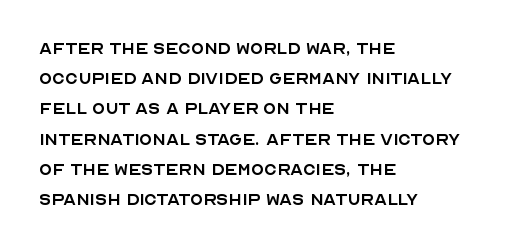
Q: Is the text bold? A: No.
Q: Is the text italic (slanted)? A: No, it is upright.
Q: Is the text underlined? A: No.
Q: How is the paragraph aligned? A: Left-aligned.
Q: Is the spacing between letters normal or unusually wide? A: Normal.
Q: Is the spacing between lines tight, normal or loose? A: Normal.
